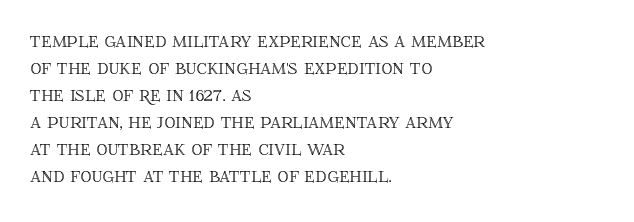
The horizontal fit of the characters is conventional and even. The typesetter chose a ragged-right arrangement here. Upright lettering throughout. The specimen omits any rule beneath the text block's lines.
